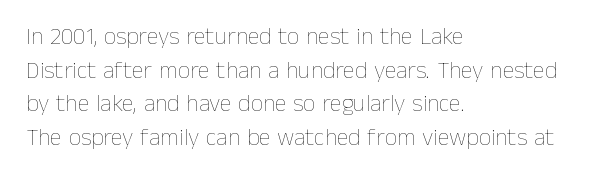
Q: Is the text bold? A: No.
Q: Is the text italic (slanted)? A: No, it is upright.
Q: Is the text underlined? A: No.
Q: How is the paragraph aligned? A: Left-aligned.
Q: Is the spacing between letters normal or unusually wide? A: Normal.
Q: Is the spacing between lines tight, normal or loose? A: Normal.
